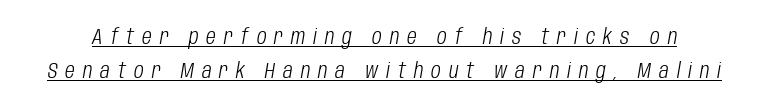
{"italic": "yes", "lean": "right", "slant_degrees": 10, "bold": "no", "underline": "yes", "line_spacing": "normal", "line_spacing_ratio": 1.62, "letter_spacing": "wide", "letter_spacing_em": 0.38, "glyph_px": 21}
